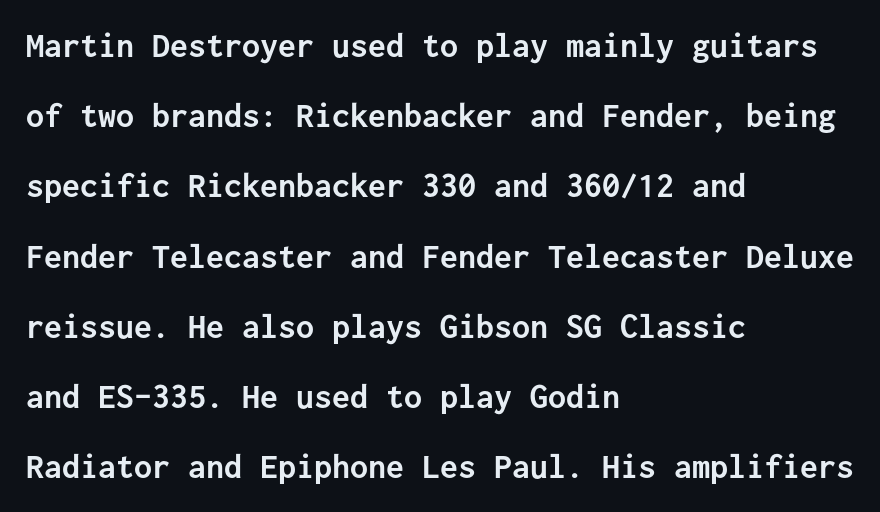
{"serif": "no", "italic": "no", "bold": "yes", "weight": "semibold", "width": "normal", "stroke_contrast": "low", "x_height": "medium", "monospaced": "yes", "underline": "no", "align": "left", "line_spacing": "loose", "line_spacing_ratio": 1.95, "letter_spacing": "normal", "letter_spacing_em": 0.0, "glyph_px": 36}
